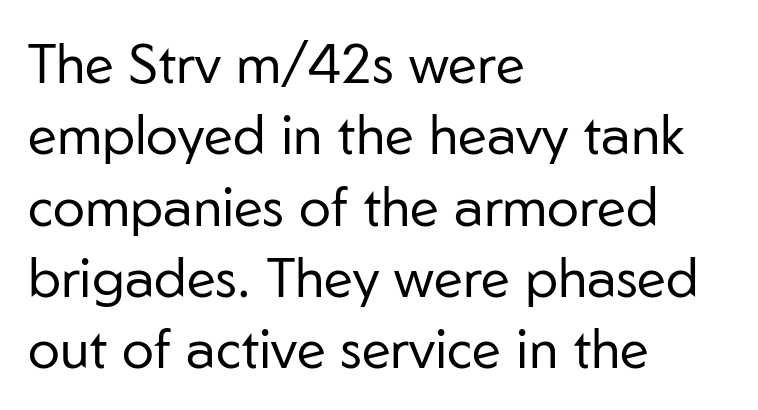
The image shows 54 px regular-weight sans-serif type, upright; set left-aligned, normal line spacing (1.32x), normal letter spacing, not underlined; low stroke contrast and a medium x-height.
